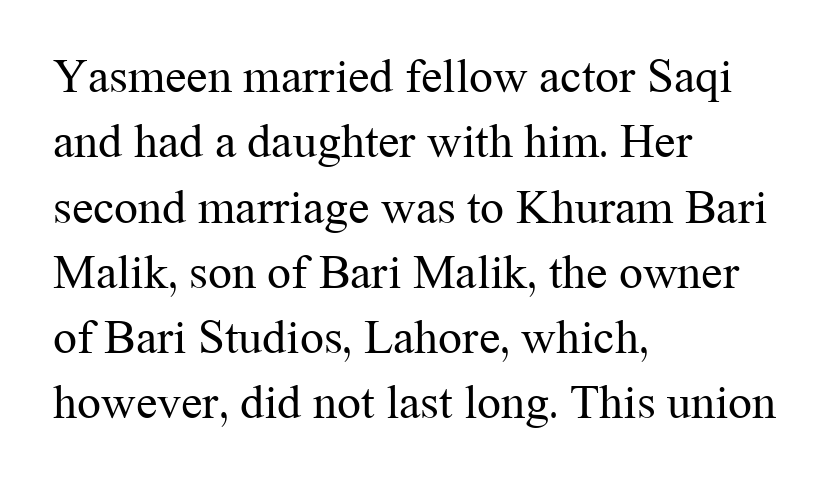
{"serif": "yes", "italic": "no", "bold": "no", "weight": "regular", "width": "normal", "stroke_contrast": "medium", "x_height": "medium", "monospaced": "no", "underline": "no", "align": "left", "line_spacing": "normal", "line_spacing_ratio": 1.36, "letter_spacing": "normal", "letter_spacing_em": 0.0, "glyph_px": 48}
